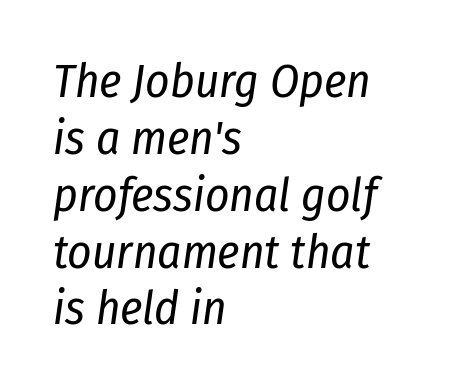
{"italic": "yes", "lean": "right", "slant_degrees": 8, "bold": "no", "weight": "regular", "width": "condensed", "stroke_contrast": "low", "x_height": "medium", "monospaced": "no", "underline": "no", "align": "left", "line_spacing_ratio": 1.21, "letter_spacing": "normal", "letter_spacing_em": 0.0, "glyph_px": 47}
